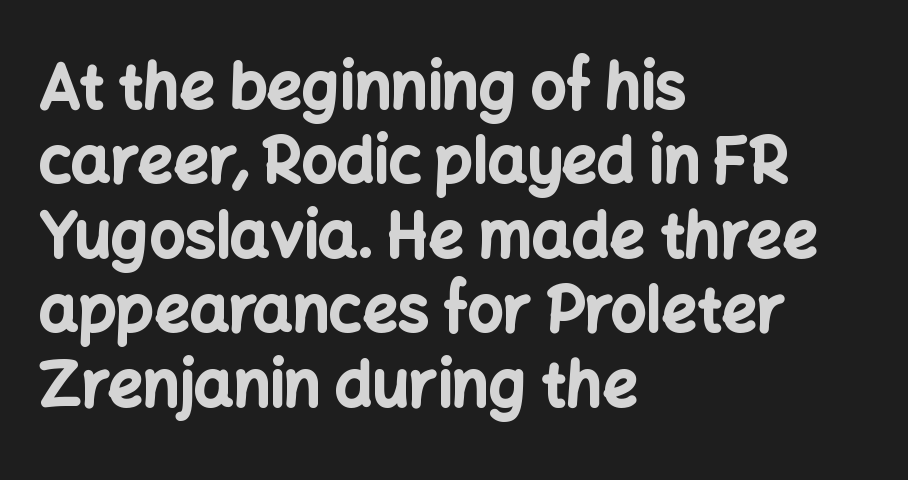
Q: Is the text bold? A: Yes.
Q: Is the text italic (slanted)? A: No, it is upright.
Q: Is the typeface a serif or a sans-serif typeface? A: Sans-serif.
Q: Is the text underlined? A: No.
Q: How is the paragraph aligned? A: Left-aligned.
Q: Is the spacing between letters normal or unusually wide? A: Normal.
Q: Width (condensed, normal, or wide)? A: Normal.
Q: Stroke contrast? A: Low.
Q: x-height? A: Medium.
Q: Monospaced? A: No.
